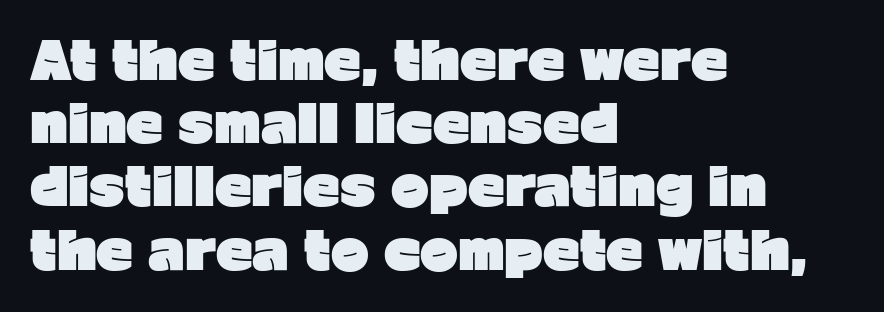
Q: Is the text bold? A: Yes.
Q: Is the text italic (slanted)? A: No, it is upright.
Q: Is the typeface a serif or a sans-serif typeface? A: Sans-serif.
Q: Is the text underlined? A: No.
Q: How is the paragraph aligned? A: Left-aligned.
Q: Is the spacing between letters normal or unusually wide? A: Normal.
Q: Width (condensed, normal, or wide)? A: Normal.
Q: Stroke contrast? A: Low.
Q: x-height? A: Medium.
Q: Monospaced? A: No.
